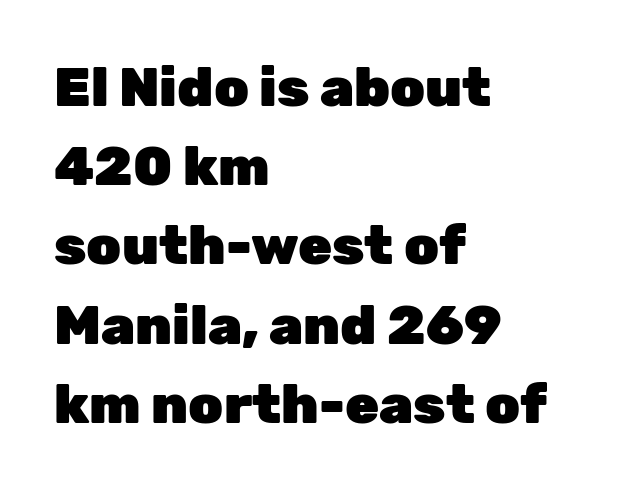
{"serif": "no", "italic": "no", "bold": "yes", "weight": "heavy", "width": "normal", "stroke_contrast": "low", "x_height": "medium", "monospaced": "no", "underline": "no", "align": "left", "line_spacing": "normal", "line_spacing_ratio": 1.44, "letter_spacing": "normal", "letter_spacing_em": 0.0, "glyph_px": 55}
